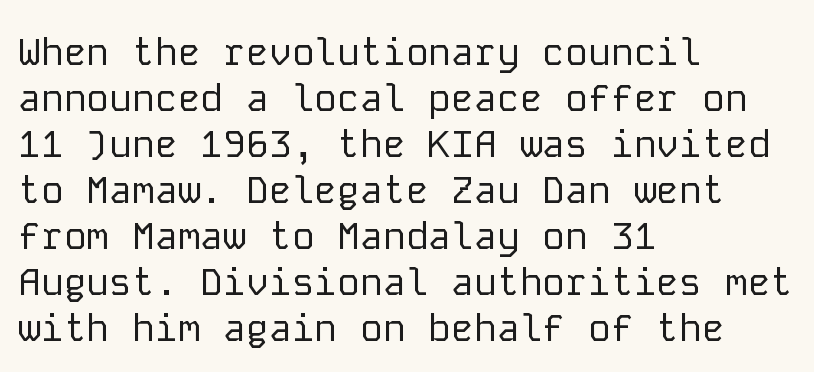
These lines stack with their left ends in a neat column. The letterforms sit shoulder to shoulder at normal distance. This sample has the even, mechanical cadence of fixed-width lettering. Nobody drew a line under any word here.
